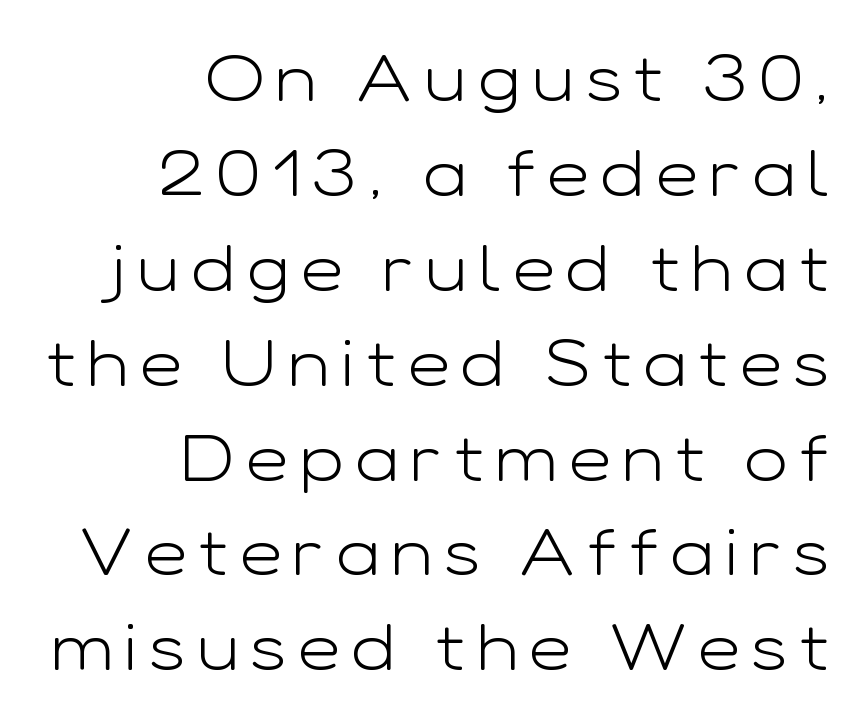
{"serif": "no", "italic": "no", "bold": "no", "weight": "light", "width": "wide", "stroke_contrast": "low", "x_height": "medium", "monospaced": "no", "underline": "no", "align": "right", "line_spacing": "normal", "line_spacing_ratio": 1.46, "glyph_px": 65}
